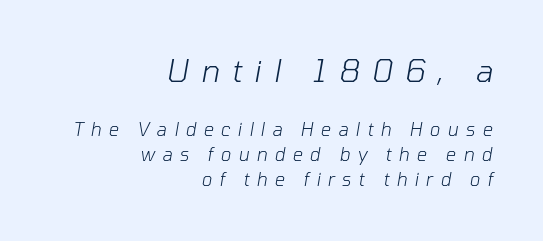
{"italic": "yes", "lean": "right", "slant_degrees": 10, "bold": "no", "weight": "light", "width": "normal", "stroke_contrast": "low", "x_height": "medium", "monospaced": "no", "underline": "no", "align": "right", "line_spacing": "normal", "line_spacing_ratio": 1.37, "letter_spacing": "wide", "letter_spacing_em": 0.4, "larger_block": "first", "size_ratio": 1.72, "glyph_px": 31}
